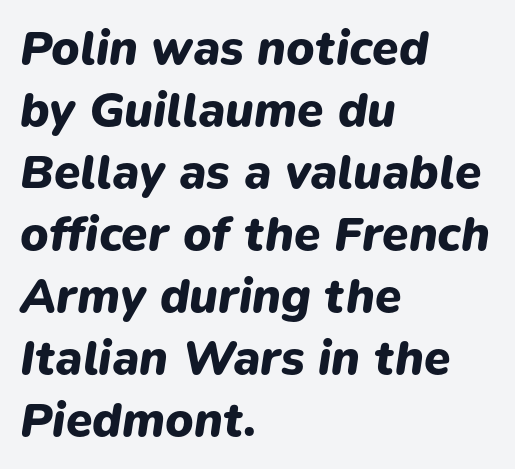
Q: Is the text bold? A: Yes.
Q: Is the text italic (slanted)? A: Yes, it leans right by about 9 degrees.
Q: Is the text underlined? A: No.
Q: How is the paragraph aligned? A: Left-aligned.
Q: Is the spacing between letters normal or unusually wide? A: Normal.
Q: Is the spacing between lines tight, normal or loose? A: Normal.
Q: Width (condensed, normal, or wide)? A: Normal.
Q: Stroke contrast? A: Low.
Q: x-height? A: Medium.
Q: Monospaced? A: No.
